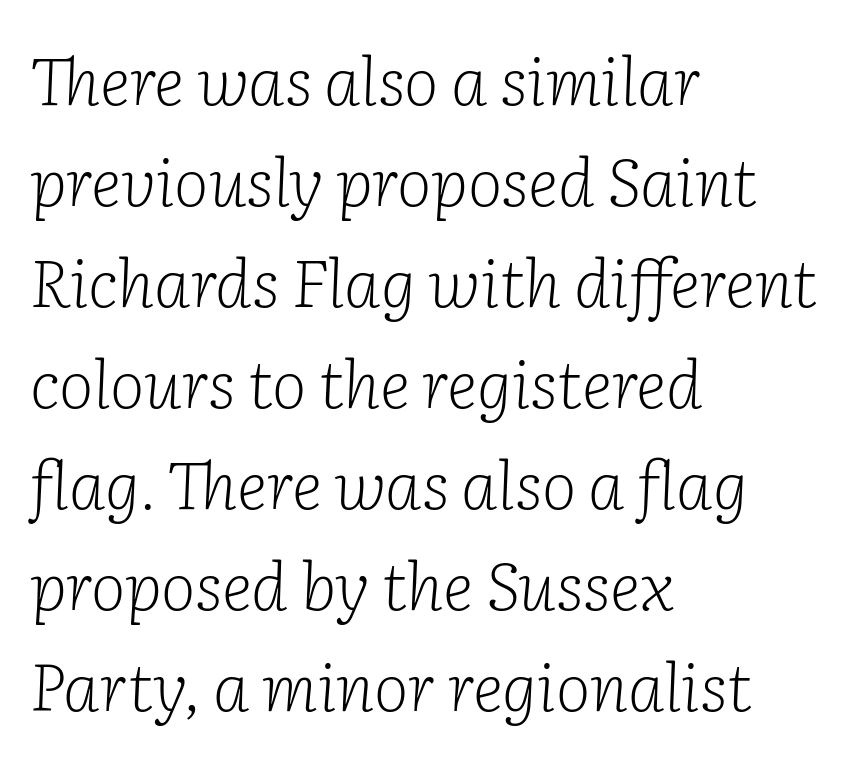
Q: Is the text bold? A: No.
Q: Is the text italic (slanted)? A: Yes, it leans right by about 2 degrees.
Q: Is the typeface a serif or a sans-serif typeface? A: Serif.
Q: Is the text underlined? A: No.
Q: How is the paragraph aligned? A: Left-aligned.
Q: Is the spacing between letters normal or unusually wide? A: Normal.
Q: Is the spacing between lines tight, normal or loose? A: Normal.
Q: Width (condensed, normal, or wide)? A: Normal.
Q: Stroke contrast? A: Low.
Q: x-height? A: Medium.
Q: Monospaced? A: No.
